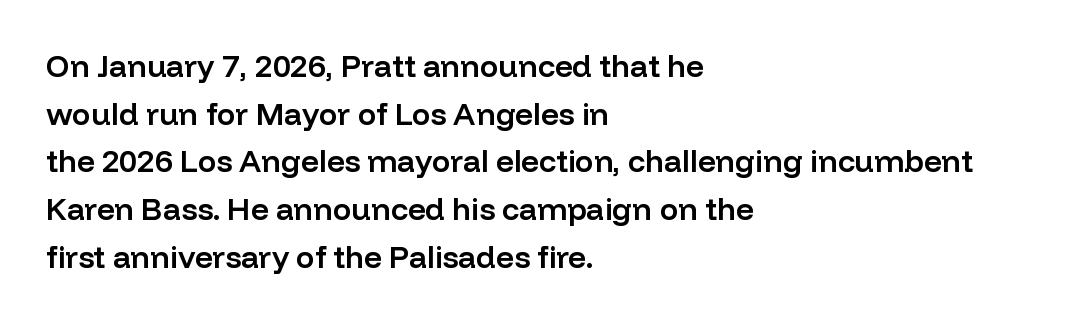
The image shows 31 px semibold sans-serif type, upright; set left-aligned, normal line spacing (1.54x), normal letter spacing, not underlined; low stroke contrast and a medium x-height.
